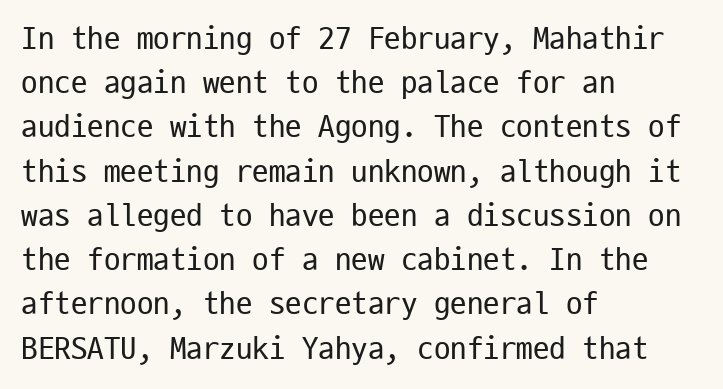
{"serif": "no", "italic": "no", "bold": "no", "weight": "regular", "width": "condensed", "stroke_contrast": "low", "x_height": "medium", "monospaced": "yes", "underline": "no", "align": "left", "line_spacing": "normal", "line_spacing_ratio": 1.34, "letter_spacing": "normal", "letter_spacing_em": 0.0, "glyph_px": 33}
